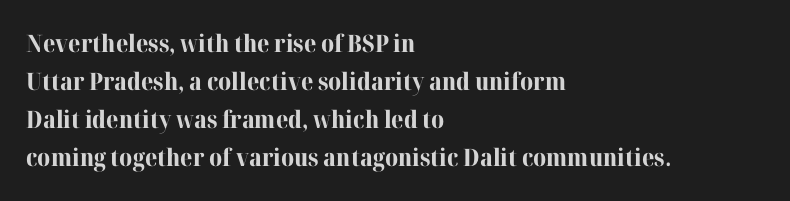
Any mark beneath the type? The region is blank. The letters stand upright; this is a roman face. The type is set solid horizontally, with unmodified tracking. Which margin do the lines hug? The left one — the right edge is uneven. The rendering uses a bold face; every stroke is thick and dark.
